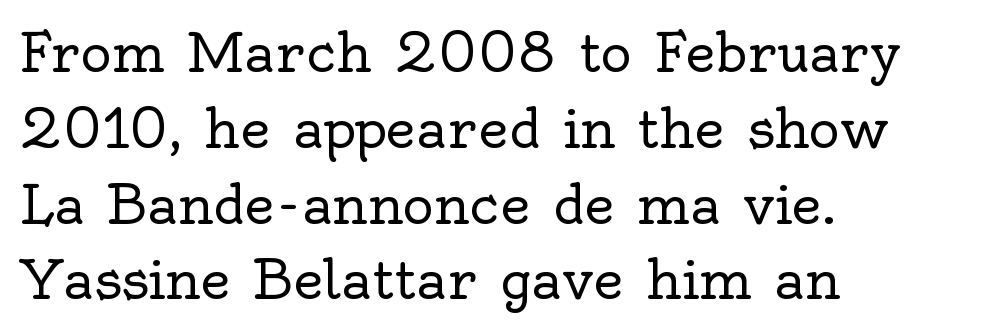
{"serif": "yes", "italic": "no", "bold": "no", "weight": "regular", "width": "normal", "x_height": "small", "monospaced": "no", "underline": "no", "align": "left", "line_spacing": "normal", "line_spacing_ratio": 1.43, "letter_spacing": "normal", "letter_spacing_em": 0.0, "glyph_px": 53}
